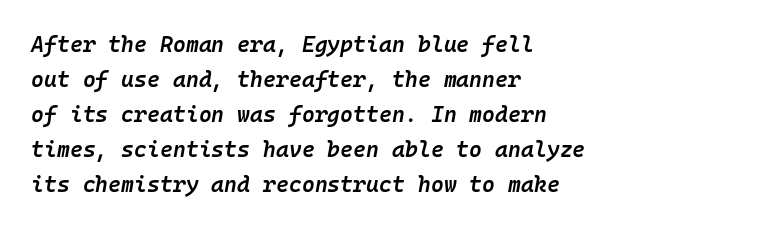
The image shows 22 px text type, italic (leaning right); set left-aligned, normal line spacing (1.59x), normal letter spacing, not underlined.
